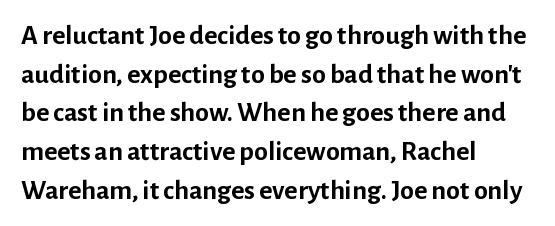
{"serif": "no", "italic": "no", "bold": "yes", "weight": "semibold", "width": "normal", "stroke_contrast": "low", "x_height": "medium", "monospaced": "no", "underline": "no", "align": "left", "line_spacing": "normal", "line_spacing_ratio": 1.38, "letter_spacing": "normal", "letter_spacing_em": 0.0, "glyph_px": 28}
